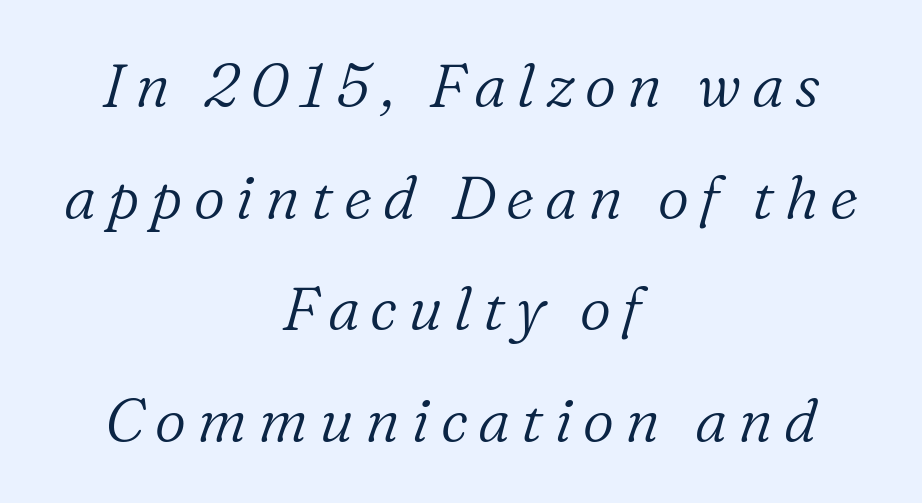
{"serif": "yes", "italic": "yes", "lean": "right", "slant_degrees": 16, "bold": "no", "weight": "light", "width": "normal", "stroke_contrast": "low", "x_height": "medium", "monospaced": "no", "underline": "no", "align": "center", "line_spacing_ratio": 1.83, "glyph_px": 61}
